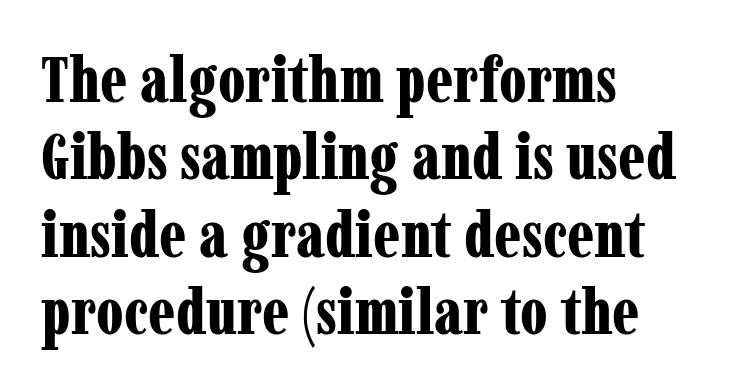
The image shows 64 px bold, condensed serif type, upright; set left-aligned, line spacing 1.21x, normal letter spacing, not underlined; low stroke contrast and a medium x-height.
